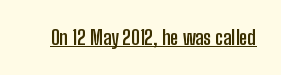
Q: Is the text bold? A: Yes.
Q: Is the text italic (slanted)? A: No, it is upright.
Q: Is the text underlined? A: Yes.
Q: Is the spacing between letters normal or unusually wide? A: Normal.
